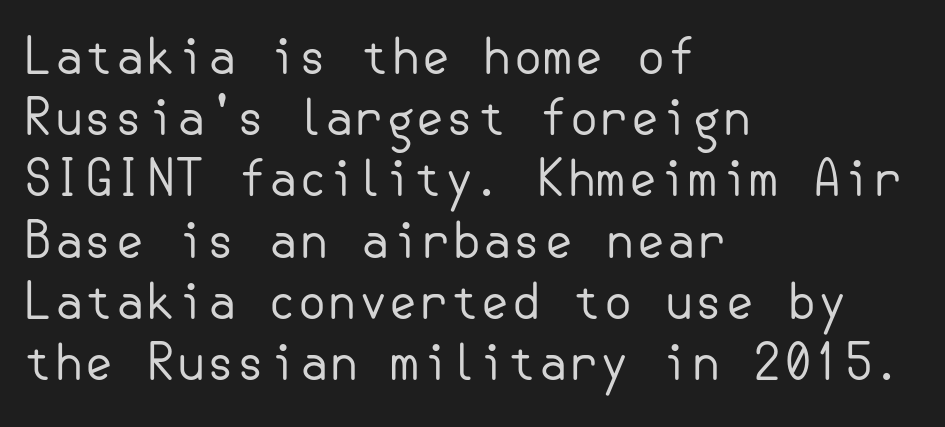
{"serif": "no", "italic": "no", "bold": "no", "weight": "regular", "width": "normal", "stroke_contrast": "low", "x_height": "small", "underline": "no", "align": "left", "line_spacing": "normal", "line_spacing_ratio": 1.25, "letter_spacing": "normal", "letter_spacing_em": 0.0, "glyph_px": 49}
